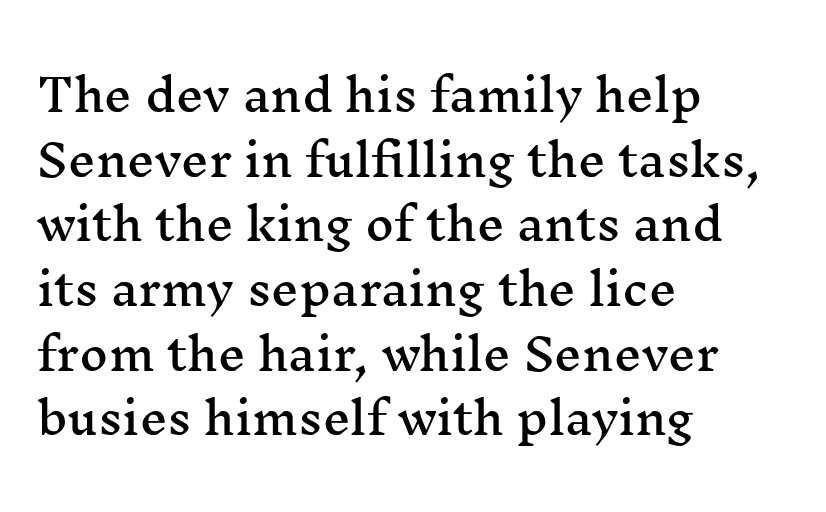
{"serif": "yes", "italic": "no", "width": "wide", "stroke_contrast": "medium", "x_height": "medium", "monospaced": "no", "underline": "no", "align": "left", "line_spacing": "normal", "line_spacing_ratio": 1.47, "letter_spacing": "normal", "letter_spacing_em": 0.0, "glyph_px": 44}
